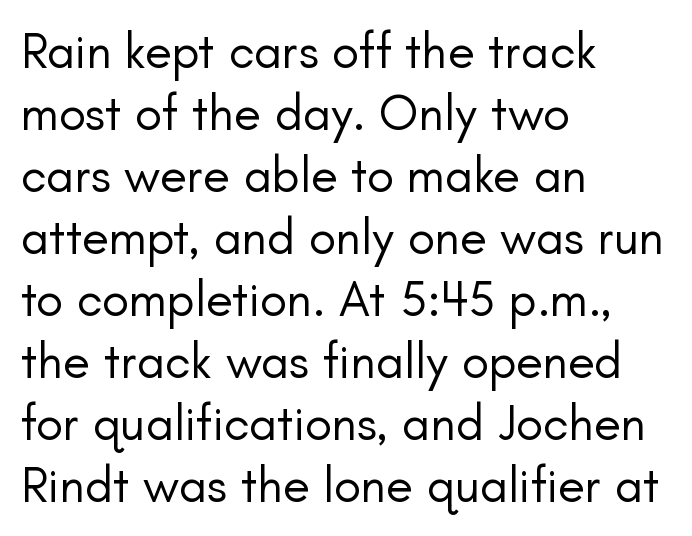
Here the glyphs are tracked normally, forming tight word shapes. The weight tops out at a normal text grade. Unlike a traditional serif, this face leaves its strokes unadorned. These lines were composed using upright roman letters.
